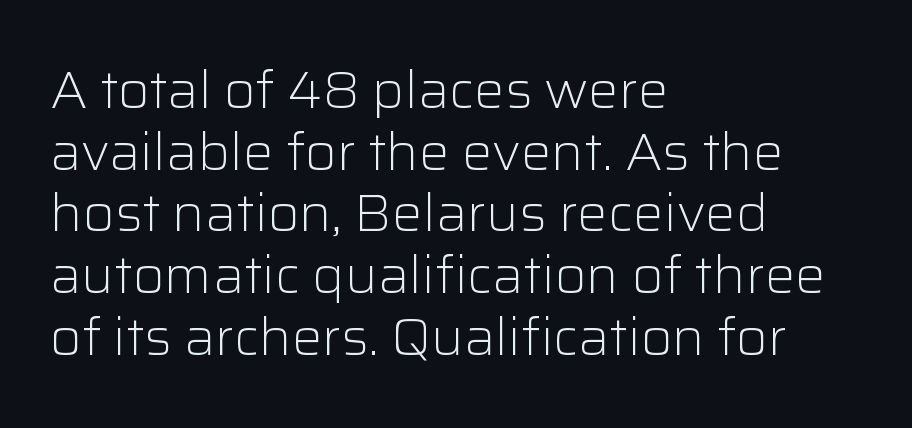
Does the lettering tilt? It doesn't — this is upright. Nothing sits at the stroke ends, so this counts as sans-serif. Think of a printed novel: that variable character pitch is what you see here. Has an underline been added? It has not.
